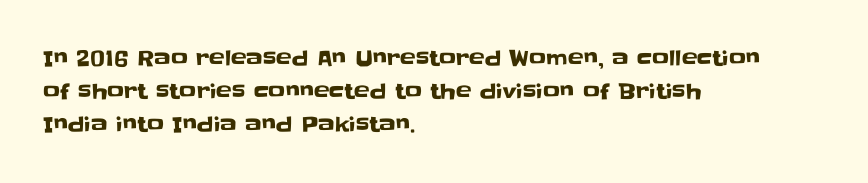
{"italic": "no", "underline": "no", "align": "left", "line_spacing": "normal", "line_spacing_ratio": 1.56, "letter_spacing": "normal", "letter_spacing_em": 0.0, "glyph_px": 21}
